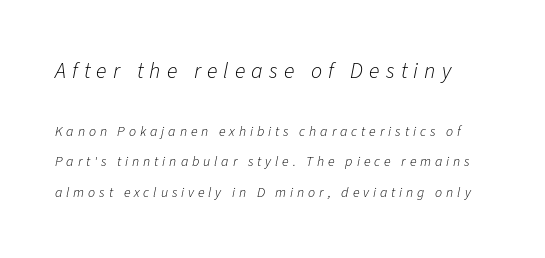
Interline gaps are noticeably wide in this sample. The initial chunk of copy outweighs the following chunk in type size. The letters are spread apart with noticeably loose tracking. The axis of the letterforms is tilted away from vertical. Counters stay open thanks to moderate or lighter strokes.
